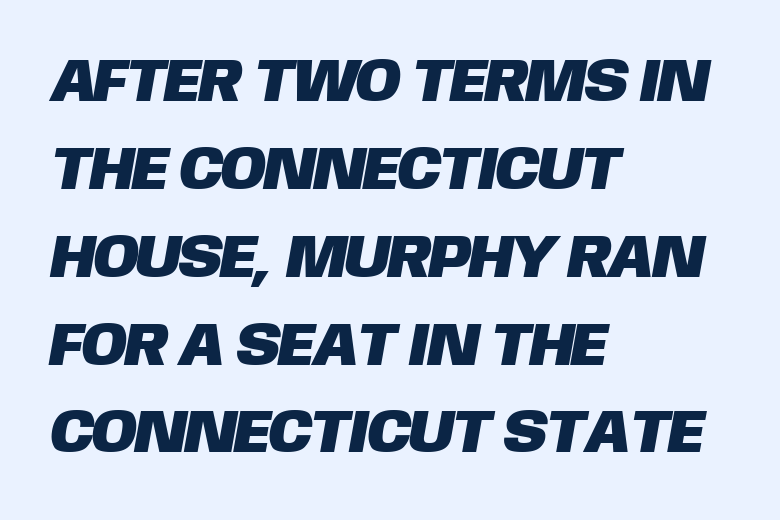
Q: Is the typeface a serif or a sans-serif typeface? A: Sans-serif.
Q: Is the text underlined? A: No.
Q: How is the paragraph aligned? A: Left-aligned.
Q: Is the spacing between letters normal or unusually wide? A: Normal.
Q: Is the spacing between lines tight, normal or loose? A: Normal.
Q: Width (condensed, normal, or wide)? A: Normal.
Q: Stroke contrast? A: Low.
Q: x-height? A: Large.
Q: Monospaced? A: No.
